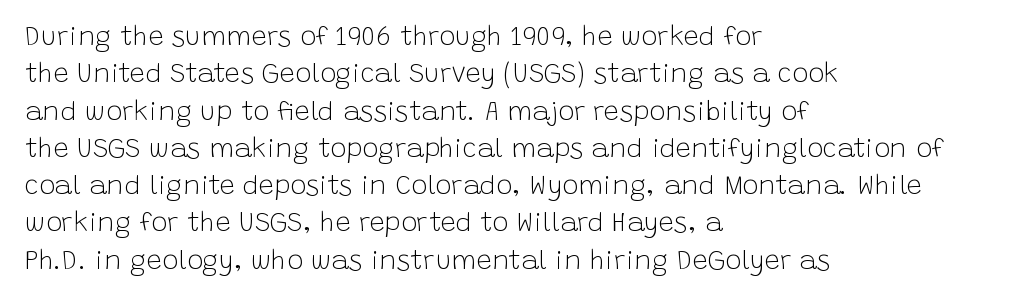
Q: Is the text bold? A: No.
Q: Is the text italic (slanted)? A: No, it is upright.
Q: Is the text underlined? A: No.
Q: How is the paragraph aligned? A: Left-aligned.
Q: Is the spacing between letters normal or unusually wide? A: Normal.
Q: Is the spacing between lines tight, normal or loose? A: Normal.
